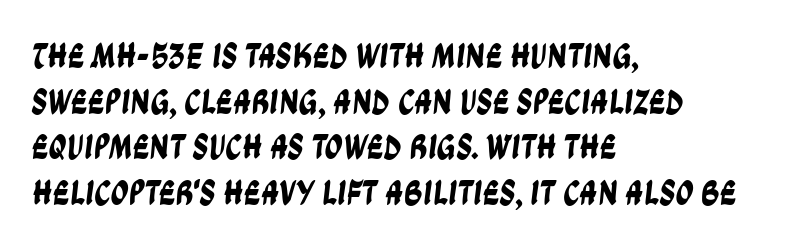
{"serif": "no", "width": "condensed", "stroke_contrast": "low", "x_height": "large", "monospaced": "no", "underline": "no", "align": "left", "line_spacing": "normal", "line_spacing_ratio": 1.27, "letter_spacing": "normal", "letter_spacing_em": 0.0, "glyph_px": 36}
